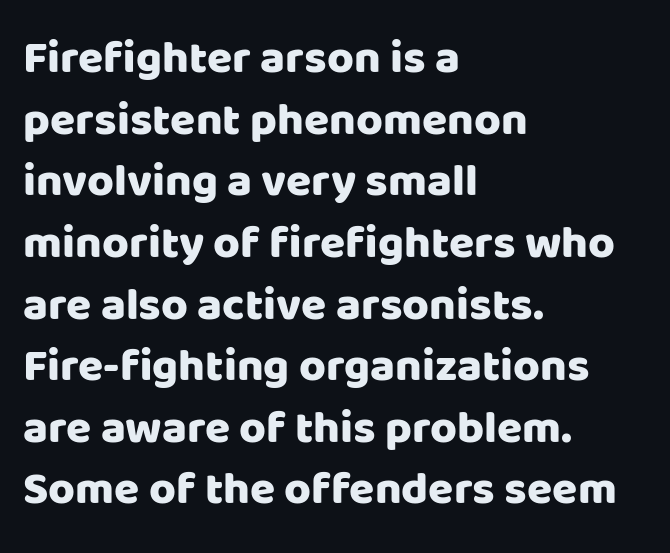
{"serif": "no", "italic": "no", "width": "normal", "stroke_contrast": "low", "x_height": "large", "monospaced": "no", "underline": "no", "align": "left", "line_spacing": "normal", "line_spacing_ratio": 1.34, "letter_spacing": "normal", "letter_spacing_em": 0.0, "glyph_px": 46}
